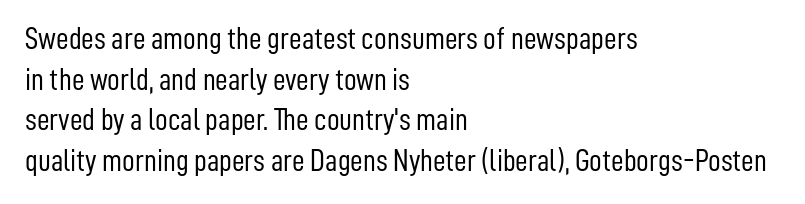
Ordinary non-slanted type is in use. The text block is weighted toward the left margin, trailing off unevenly rightward. This rendering features lettering with no underline. The typesetting does not lean heavy: it is not bold. Leading matches the norm, producing a regular column.
